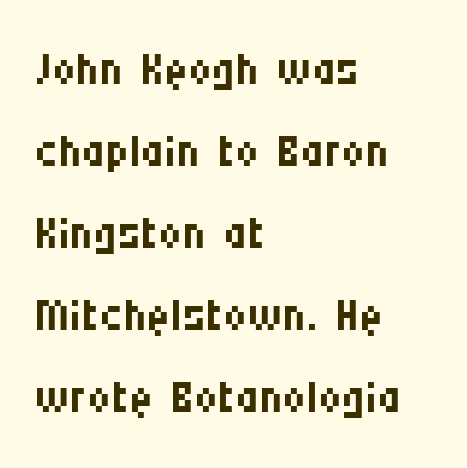
Q: Is the text bold? A: No.
Q: Is the text italic (slanted)? A: No, it is upright.
Q: Is the typeface a serif or a sans-serif typeface? A: Sans-serif.
Q: Is the text underlined? A: No.
Q: How is the paragraph aligned? A: Left-aligned.
Q: Is the spacing between letters normal or unusually wide? A: Normal.
Q: Is the spacing between lines tight, normal or loose? A: Normal.
Q: Width (condensed, normal, or wide)? A: Condensed.
Q: Stroke contrast? A: Medium.
Q: x-height? A: Large.
Q: Monospaced? A: No.
